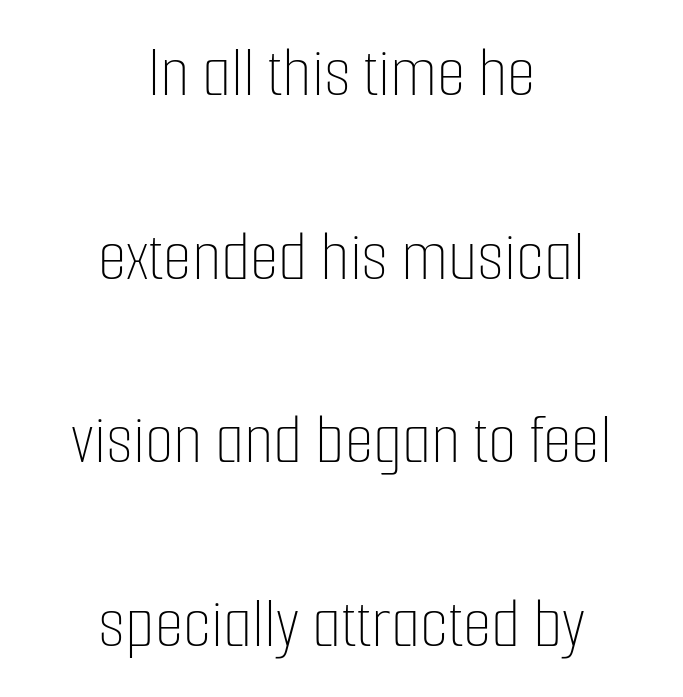
{"italic": "no", "bold": "no", "weight": "thin", "width": "condensed", "stroke_contrast": "low", "x_height": "medium", "monospaced": "no", "underline": "no", "align": "center", "line_spacing": "loose", "line_spacing_ratio": 2.48, "letter_spacing": "normal", "letter_spacing_em": 0.0, "glyph_px": 74}
